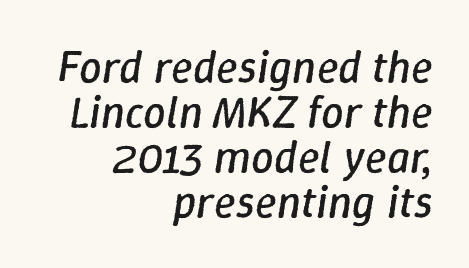
Q: Is the text bold? A: No.
Q: Is the text italic (slanted)? A: Yes, it leans right by about 9 degrees.
Q: Is the text underlined? A: No.
Q: How is the paragraph aligned? A: Right-aligned.
Q: Is the spacing between letters normal or unusually wide? A: Normal.
Q: Is the spacing between lines tight, normal or loose? A: Tight.
Q: Width (condensed, normal, or wide)? A: Normal.
Q: Stroke contrast? A: Low.
Q: x-height? A: Medium.
Q: Monospaced? A: No.
